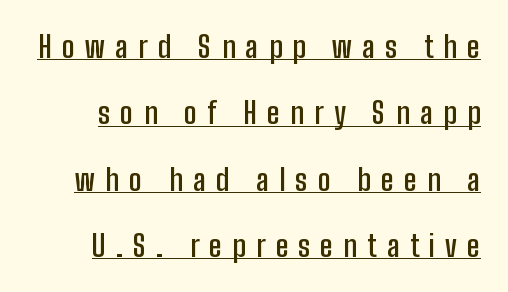
The image shows 30 px semibold, condensed sans-serif type, upright; set loose line spacing (2.21x), unusually wide letter spacing (+0.34 em), underlined; low stroke contrast and a medium x-height.
